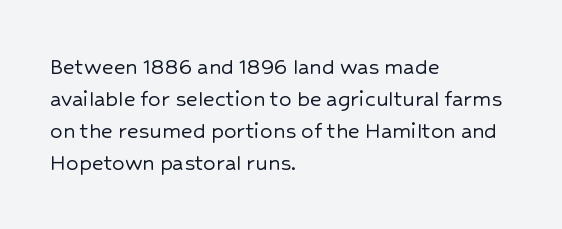
Summary of vertical rhythm: regular, with standard interline spacing. The string is rendered with underlining switched off. This rendering uses left alignment, leaving the right contour irregular. The lettering stays uniformly vertical, giving the passage a roman look. The horizontal fit of the characters is conventional and even.
